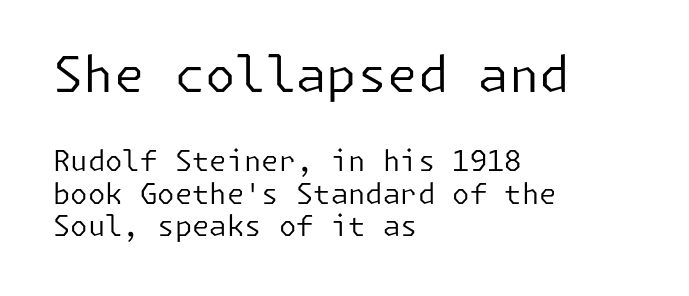
Weight: in the light-to-regular range. The setting favours the left margin, as ordinary paragraphs usually do. Look at the bottom of the vertical strokes: they stop flat, with no serifs. The string is rendered with underlining switched off.
